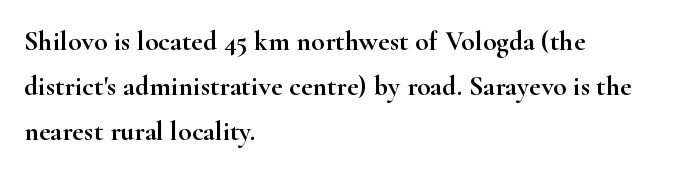
Q: Is the text italic (slanted)? A: No, it is upright.
Q: Is the typeface a serif or a sans-serif typeface? A: Serif.
Q: Is the text underlined? A: No.
Q: How is the paragraph aligned? A: Left-aligned.
Q: Is the spacing between letters normal or unusually wide? A: Normal.
Q: Is the spacing between lines tight, normal or loose? A: Normal.
Q: Width (condensed, normal, or wide)? A: Wide.
Q: Stroke contrast? A: High.
Q: x-height? A: Small.
Q: Monospaced? A: No.
